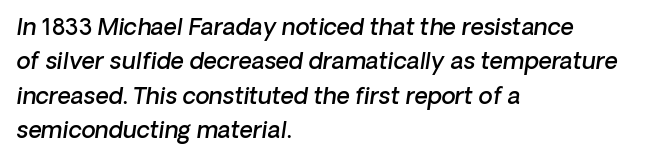
The image shows 23 px text type, italic (leaning right); set left-aligned, normal line spacing (1.49x), normal letter spacing, not underlined.
